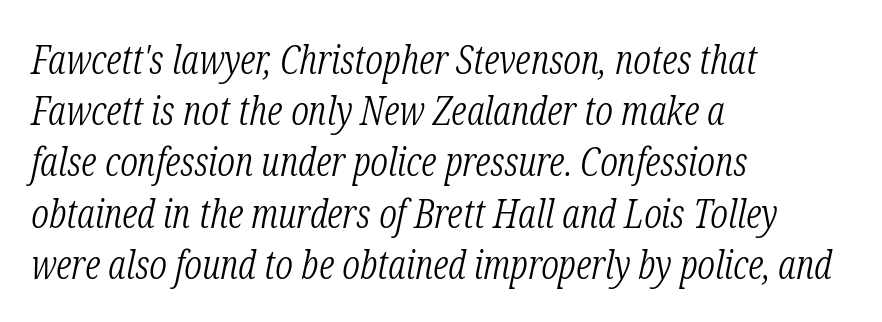
This sample has the flowing, uneven cadence of proportional lettering. Bare-footed words on every line. Left-aligned paragraph, ragged on the right. The block of text has a typical density, with ordinary space between rows. Is the letter spacing exaggerated? No — it looks like the ordinary default. What kind of face is this? One with serifs.
